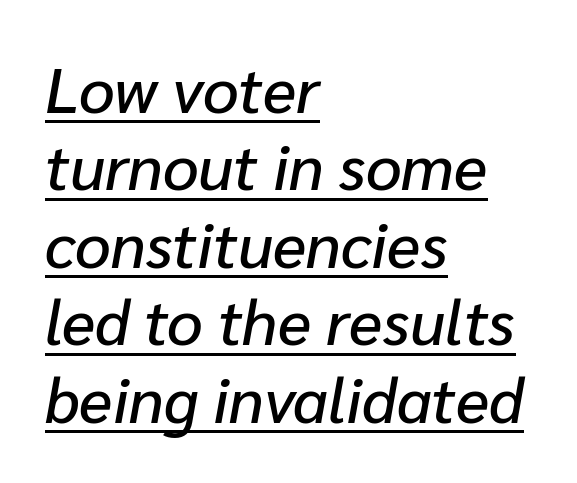
The image shows 63 px text type, italic (leaning right); set left-aligned, line spacing 1.23x, normal letter spacing, underlined; low stroke contrast and a medium x-height.
